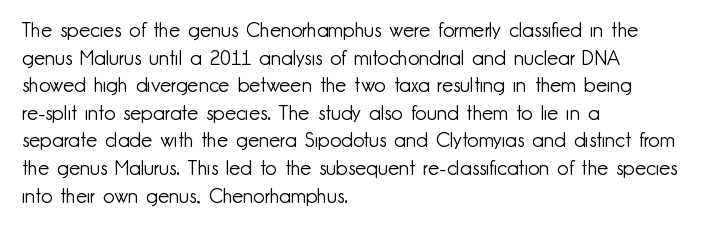
This rendering leaves character spacing at its baseline value. These lines stack with their left ends in a neat column. Reading down the column, the eye jumps a familiar distance to each next line. Stroke mass is kept to a normal reading level or below. Unlike italic type, these characters show no tilt at all. No word sits above an underline.
